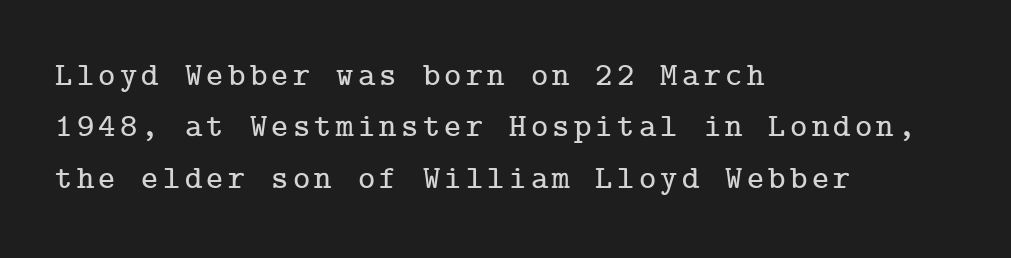
The image shows 33 px serif type, upright; set left-aligned, normal line spacing (1.56x), not underlined; low stroke contrast and a medium x-height.
